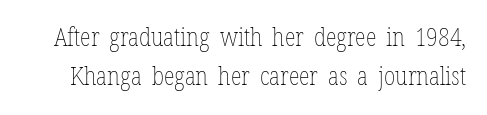
Check the space under the baseline: it is left empty. Characters remain perfectly vertical along every line. Default kerning and tracking; the words read as compact shapes. Stems here are at most as thick as an everyday book face.
